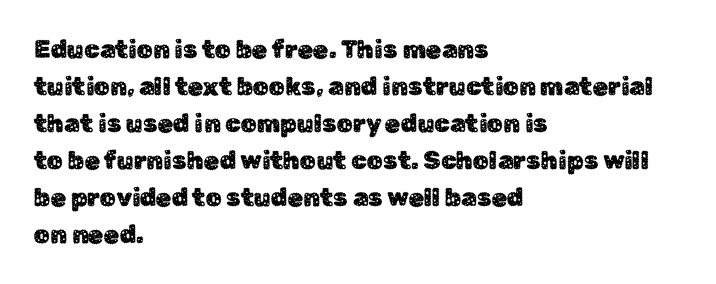
The space beneath each line is pristine and unruled. Compared with typical paragraphs, the rows here are spaced about the same. Notice how the passage keeps a crisp vertical edge on the left only. Short note: letters normally spaced.
